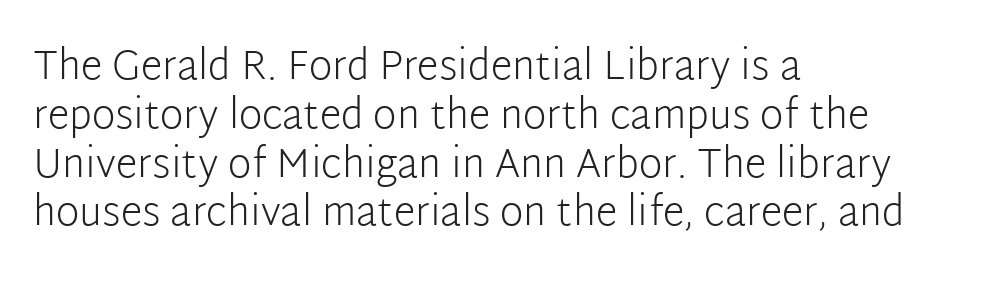
The image shows 40 px light sans-serif type, upright; set left-aligned, line spacing 1.22x, normal letter spacing, not underlined; low stroke contrast and a medium x-height.
